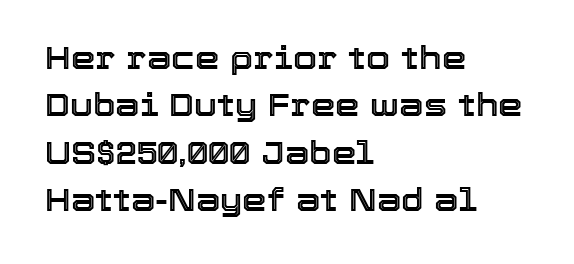
The type sits square on the baseline with zero lean. The passage is arranged the way most books set body copy — flush left. Check the space under the baseline: it is left empty. These lines are rendered in a variable-pitch font.
